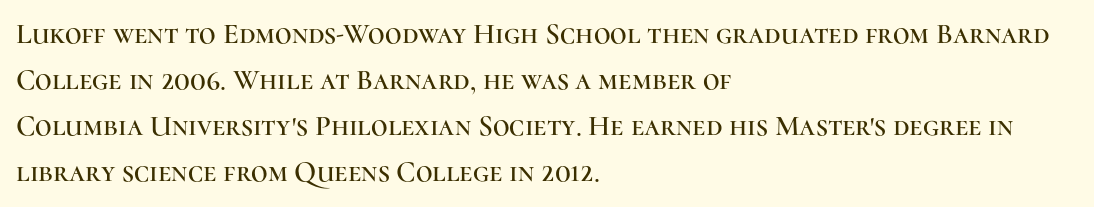
The image shows 29 px serif type, upright; set left-aligned, normal line spacing (1.59x), normal letter spacing, not underlined; high stroke contrast and a medium x-height.
